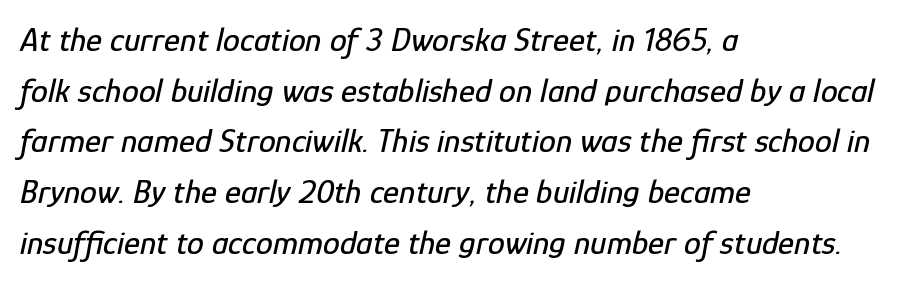
The image shows 34 px condensed type, italic (leaning right); set left-aligned, normal line spacing (1.49x), normal letter spacing, not underlined; low stroke contrast and a medium x-height.
